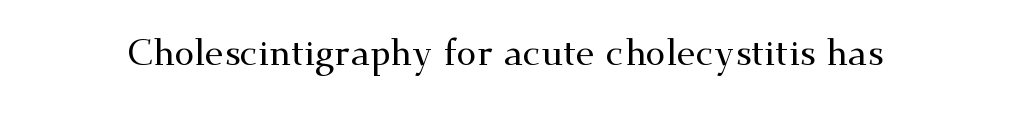
Q: Is the text italic (slanted)? A: No, it is upright.
Q: Is the typeface a serif or a sans-serif typeface? A: Serif.
Q: Is the text underlined? A: No.
Q: Is the spacing between letters normal or unusually wide? A: Normal.
Q: Width (condensed, normal, or wide)? A: Wide.
Q: Stroke contrast? A: Medium.
Q: x-height? A: Small.
Q: Monospaced? A: No.
